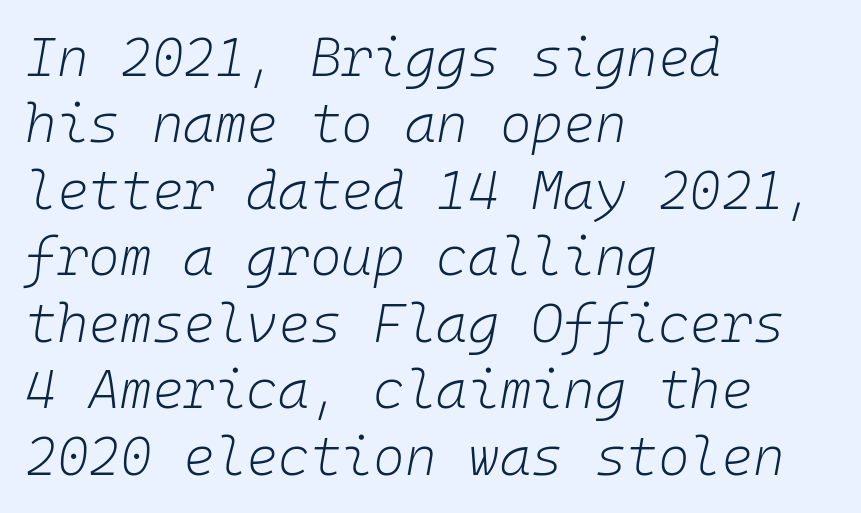
The letterforms sit shoulder to shoulder at normal distance. Yep, that's italic — everything's leaning. Nothing heavy about these letters — not bold at all. Just letters on the line, the space beneath them empty. This rendering uses left alignment, leaving the right contour irregular. Monospaced: the letters line up in strict vertical columns.
